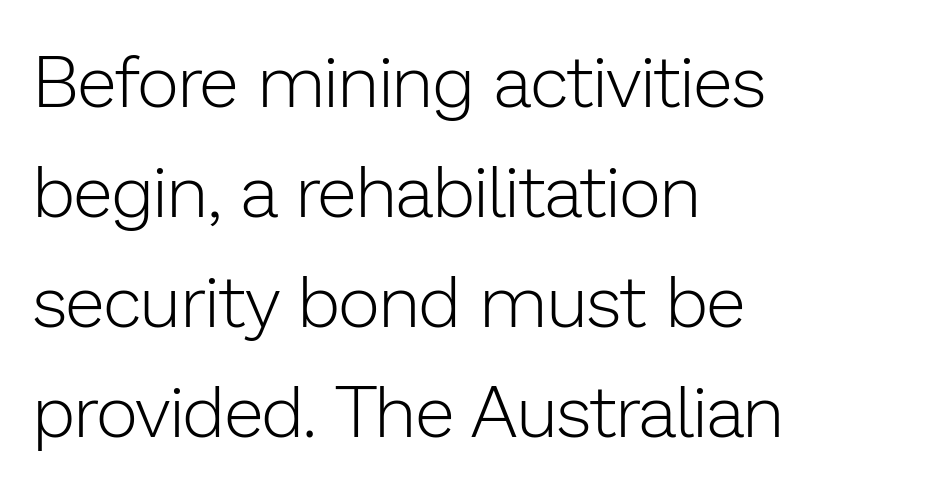
The image shows 72 px light sans-serif type, upright; set left-aligned, normal line spacing (1.53x), normal letter spacing, not underlined; low stroke contrast and a medium x-height.
